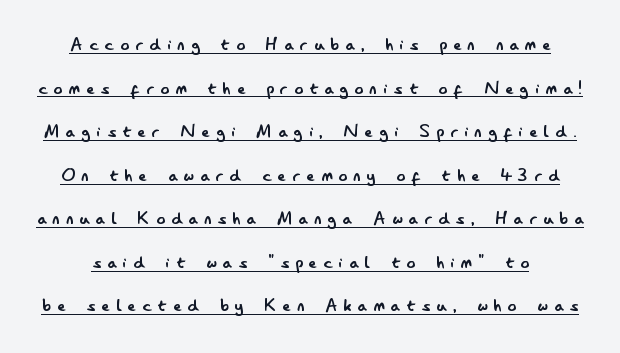
Posture: upright roman. Quick note: interline space is abundant. This reads as an unemphasized weight, regular at the heaviest. The horizontal fit of the characters is loose and conspicuously gappy. Quick note: underline on.
